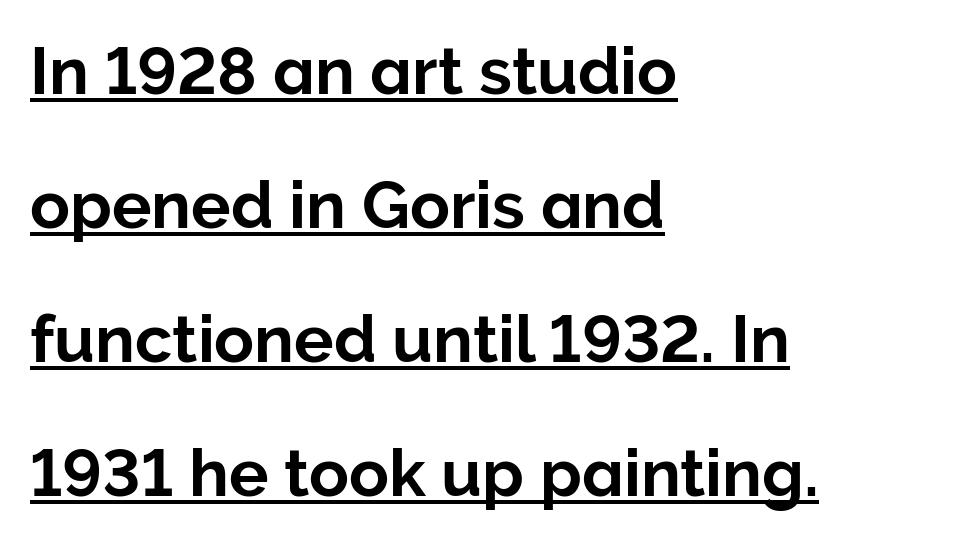
The image shows 66 px sans-serif type, upright; set left-aligned, loose line spacing (2.03x), normal letter spacing, underlined; low stroke contrast and a medium x-height.
